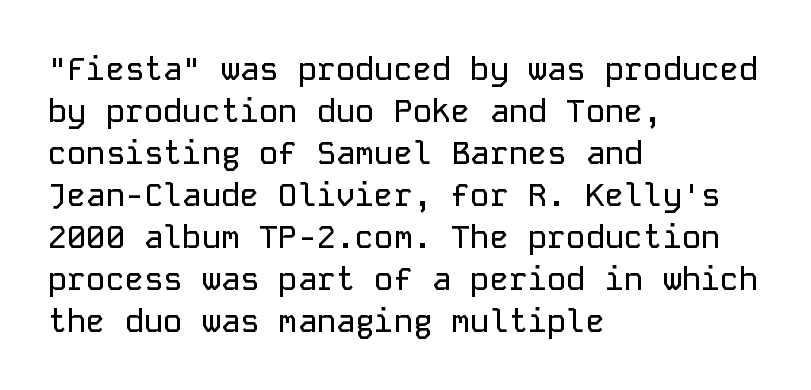
A typesetter would call this monospace, since all characters share one set width. Quick note: underline off. Leading: standard. Line beginnings align vertically; line endings do not. Examine the stroke ends and you'll find no serifs.
